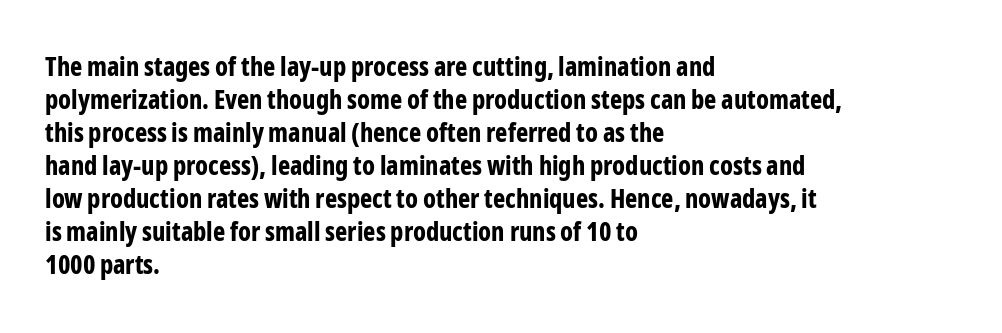
{"italic": "no", "bold": "yes", "underline": "no", "align": "left", "line_spacing": "normal", "line_spacing_ratio": 1.27, "letter_spacing": "normal", "letter_spacing_em": 0.0, "glyph_px": 26}
